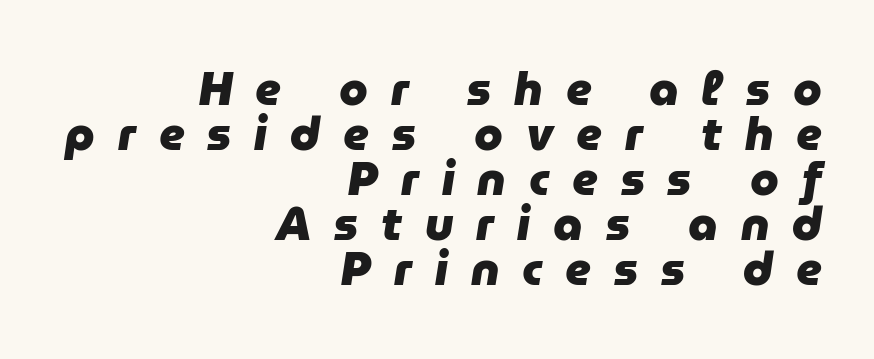
{"italic": "yes", "lean": "right", "slant_degrees": 9, "bold": "yes", "weight": "heavy", "width": "normal", "stroke_contrast": "low", "x_height": "medium", "monospaced": "no", "underline": "no", "align": "right", "line_spacing": "tight", "line_spacing_ratio": 0.98, "letter_spacing": "wide", "letter_spacing_em": 0.5, "glyph_px": 46}
